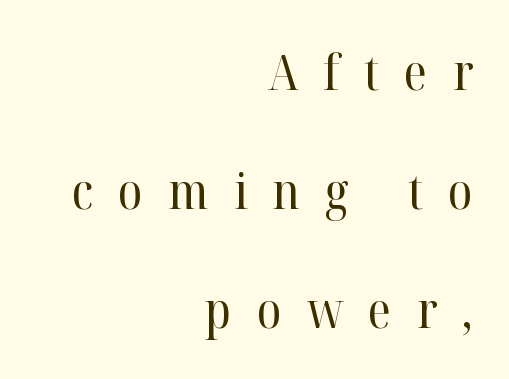
Type without underlining. This sample is right-justified, so line beginnings fall wherever the words allow. The passage shown is typeset with a serif family. Successive baselines arrive slowly, with a big drop between each.
